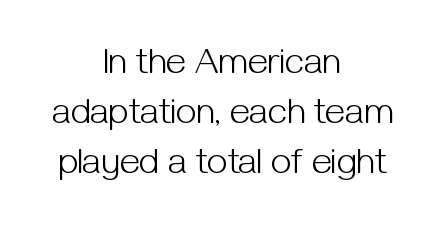
{"serif": "no", "italic": "no", "bold": "no", "weight": "light", "width": "normal", "stroke_contrast": "medium", "x_height": "medium", "monospaced": "no", "underline": "no", "align": "center", "line_spacing": "normal", "line_spacing_ratio": 1.39, "letter_spacing": "normal", "letter_spacing_em": 0.0, "glyph_px": 36}
